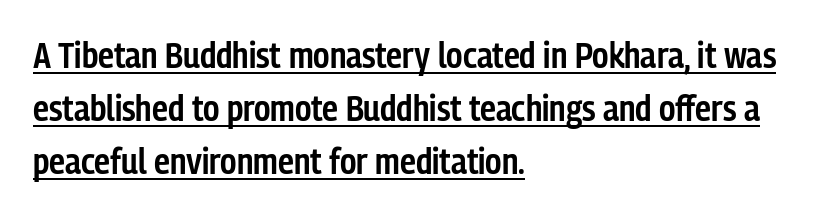
{"serif": "no", "italic": "no", "bold": "semi", "weight": "semibold", "width": "condensed", "stroke_contrast": "low", "x_height": "medium", "monospaced": "no", "underline": "yes", "align": "left", "line_spacing": "normal", "line_spacing_ratio": 1.47, "letter_spacing": "normal", "letter_spacing_em": 0.0, "glyph_px": 36}
